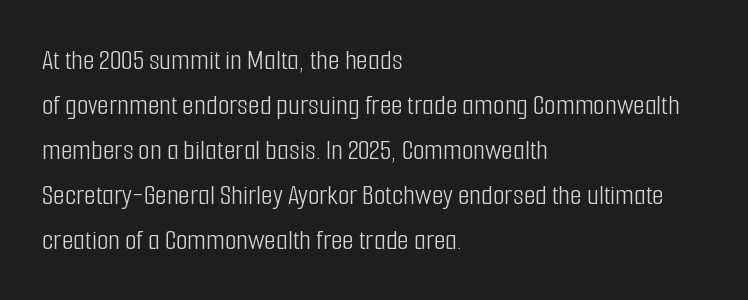
Q: Is the text bold? A: No.
Q: Is the text italic (slanted)? A: No, it is upright.
Q: Is the typeface a serif or a sans-serif typeface? A: Sans-serif.
Q: Is the text underlined? A: No.
Q: How is the paragraph aligned? A: Left-aligned.
Q: Is the spacing between letters normal or unusually wide? A: Normal.
Q: Is the spacing between lines tight, normal or loose? A: Normal.
Q: Width (condensed, normal, or wide)? A: Condensed.
Q: Stroke contrast? A: Low.
Q: x-height? A: Medium.
Q: Monospaced? A: No.
